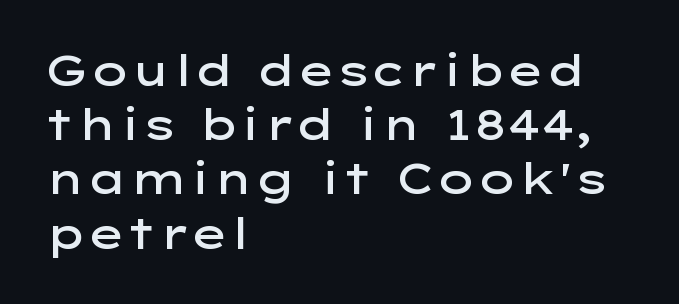
The image shows 42 px semibold, wide sans-serif type, upright; set left-aligned, normal line spacing (1.29x), normal letter spacing, not underlined; low stroke contrast and a medium x-height.
